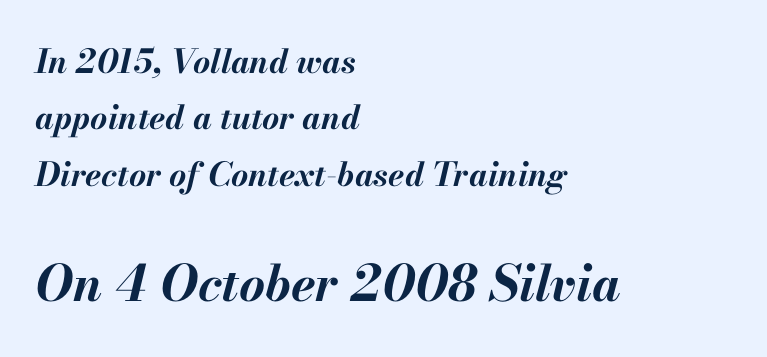
Set as a true bold cut, around the 700 mark. Underline: absent. Glyph-to-glyph distance matches everyday printed text. Two sizes are in play, and the larger belongs to the second block. The passage is arranged the way most books set body copy — flush left. This sample uses an oblique cut, with every glyph tilted off the vertical.
